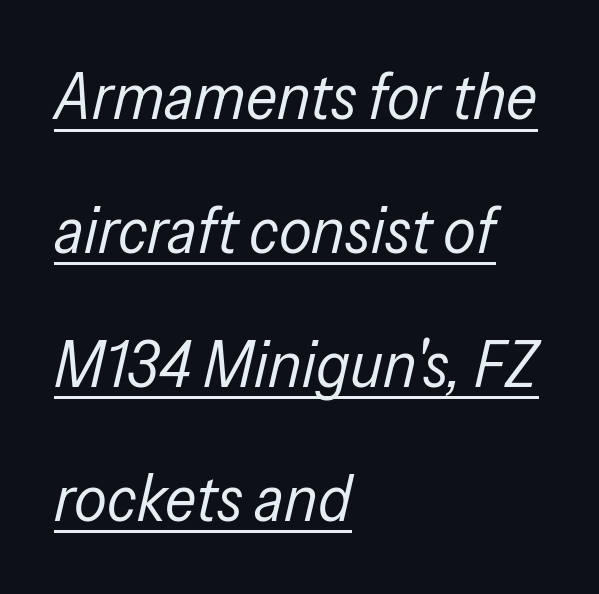
When letters slant like this, we call the style italic. These lines keep a tight, regular rhythm from letter to letter. The space between consecutive lines is lavish. The face looks like a standard text weight, possibly lighter. The paragraph shown leans on its left margin.
